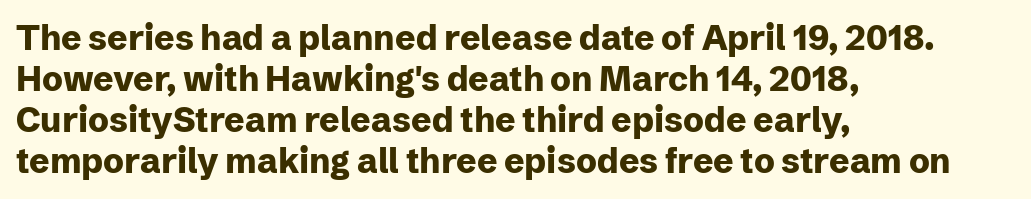
This sample uses a sans-serif face. Words float on clear page, feet unadorned. The face used here is proportionally spaced, like ordinary book or web type. Bold? Absolutely — the strokes are thick and heavy.
